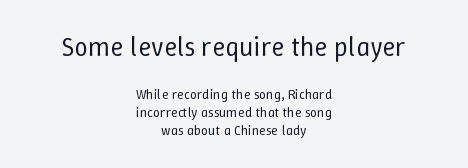
Which margin do the lines hug? Neither — every line sits in the middle. The glyphs are unaccompanied by any horizontal stroke below them. The axis of the letterforms is exactly vertical. You could call the tracking neutral — neither tight nor loose. The leading is moderate, giving the passage an even texture. Type size steps down from the first block to the second.
